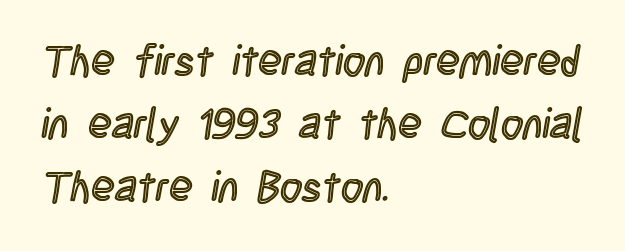
{"width": "condensed", "x_height": "large", "monospaced": "no", "underline": "no", "align": "left", "line_spacing": "normal", "line_spacing_ratio": 1.47, "letter_spacing": "normal", "letter_spacing_em": 0.0, "glyph_px": 43}
